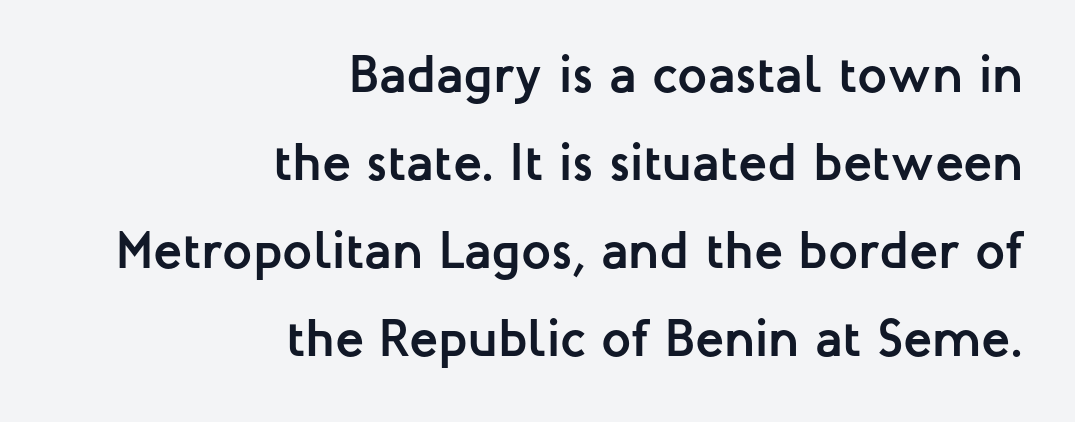
The image shows 53 px semibold sans-serif type, upright; set right-aligned, normal line spacing (1.66x), normal letter spacing, not underlined; low stroke contrast and a medium x-height.
